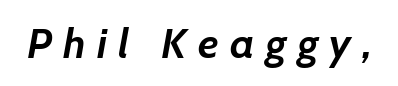
The image shows 42 px semibold type, italic (leaning right); set unusually wide letter spacing (+0.27 em), not underlined; low stroke contrast and a medium x-height.
